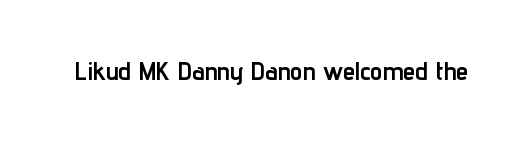
The image shows 25 px bold type, upright; set normal letter spacing, not underlined.
